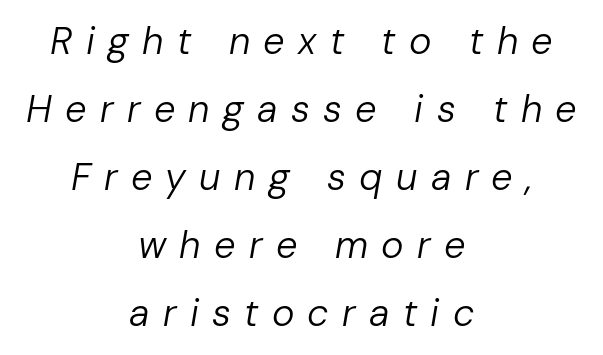
Q: Is the text bold? A: No.
Q: Is the text italic (slanted)? A: Yes, it leans right by about 10 degrees.
Q: Is the text underlined? A: No.
Q: How is the paragraph aligned? A: Centered.
Q: Is the spacing between letters normal or unusually wide? A: Unusually wide.
Q: Width (condensed, normal, or wide)? A: Normal.
Q: Stroke contrast? A: Low.
Q: x-height? A: Medium.
Q: Monospaced? A: No.
